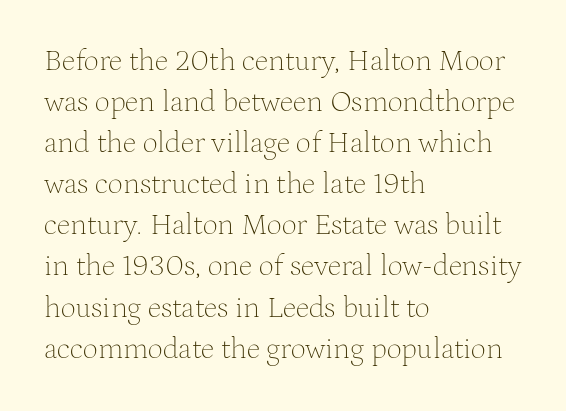
The image shows 30 px thin serif type, upright; set left-aligned, normal line spacing (1.37x), normal letter spacing, not underlined; medium stroke contrast and a medium x-height.
